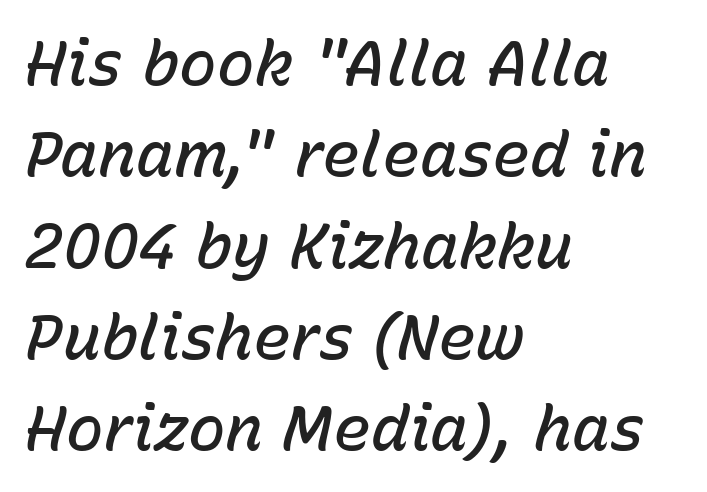
The image shows 63 px semibold type, italic (leaning right); set left-aligned, normal line spacing (1.45x), normal letter spacing, not underlined; low stroke contrast and a medium x-height.
